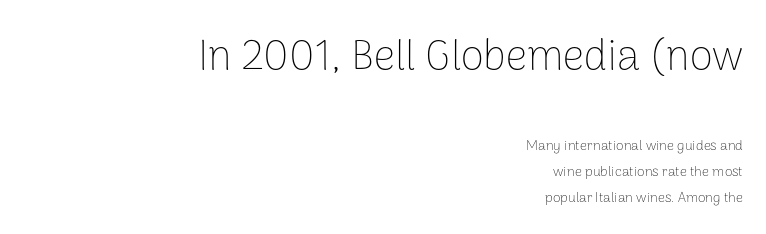
Q: Is the text bold? A: No.
Q: Is the text italic (slanted)? A: No, it is upright.
Q: Is the typeface a serif or a sans-serif typeface? A: Sans-serif.
Q: Is the text underlined? A: No.
Q: How is the paragraph aligned? A: Right-aligned.
Q: Is the spacing between letters normal or unusually wide? A: Normal.
Q: Which block of text is set in a larger size, the first (top) or the second (bottom)? A: The first (top) one.
Q: Width (condensed, normal, or wide)? A: Normal.
Q: Stroke contrast? A: Low.
Q: x-height? A: Medium.
Q: Monospaced? A: No.
